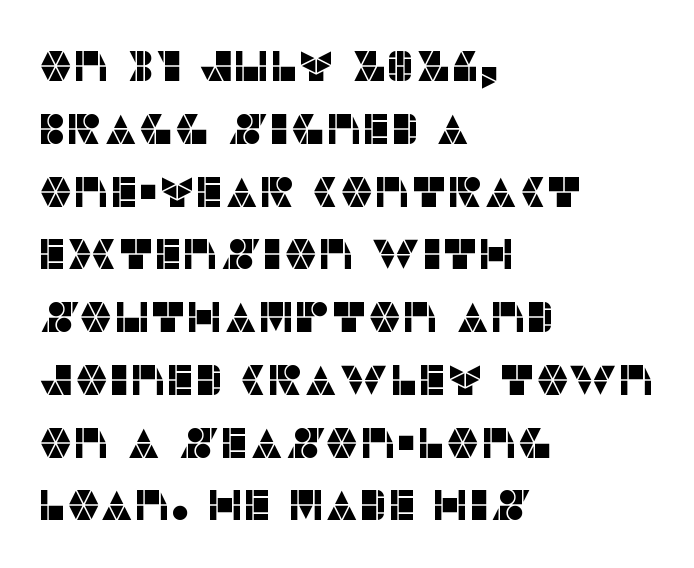
The image shows 43 px sans-serif type, upright; set left-aligned, normal line spacing (1.46x), normal letter spacing, not underlined; low stroke contrast and a large x-height.
